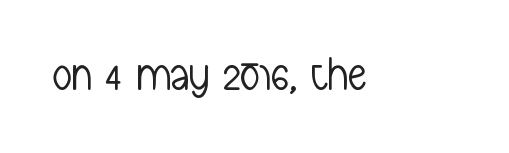
{"serif": "no", "italic": "no", "bold": "no", "weight": "light", "width": "condensed", "stroke_contrast": "low", "x_height": "medium", "monospaced": "no", "underline": "no", "letter_spacing": "normal", "letter_spacing_em": 0.0, "glyph_px": 47}
